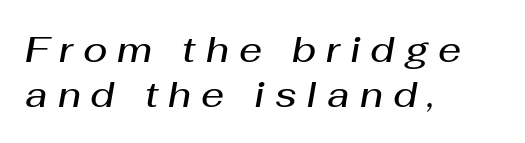
{"italic": "yes", "lean": "right", "slant_degrees": 10, "bold": "semi", "weight": "semibold", "width": "normal", "stroke_contrast": "medium", "x_height": "medium", "monospaced": "no", "underline": "no", "align": "left", "line_spacing_ratio": 1.24, "letter_spacing": "wide", "letter_spacing_em": 0.28, "glyph_px": 36}
